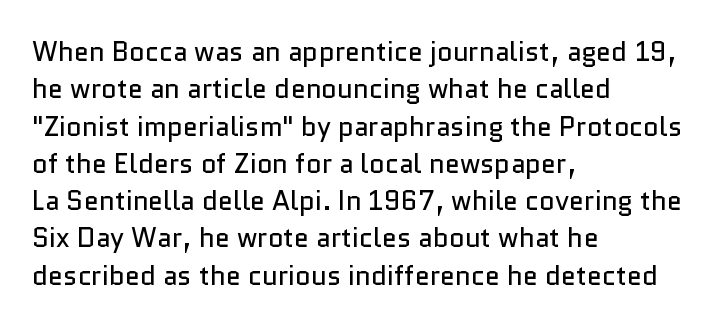
The image shows 27 px text type, upright; set left-aligned, normal line spacing (1.38x), normal letter spacing, not underlined.
